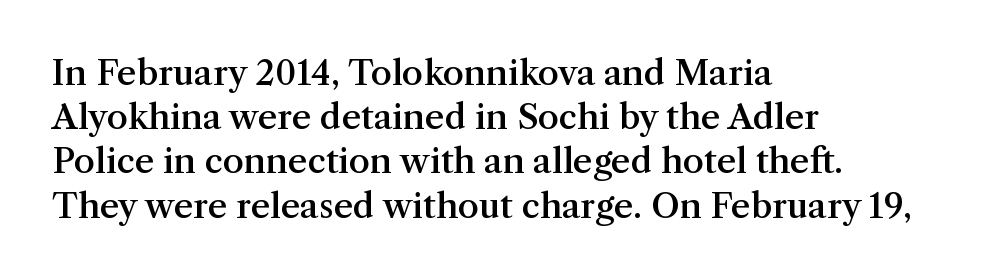
The image shows 34 px semibold serif type, upright; set left-aligned, normal line spacing (1.3x), normal letter spacing, not underlined; medium stroke contrast and a medium x-height.
